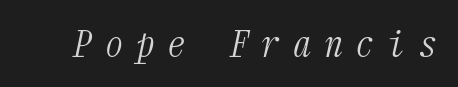
The letterforms stand isolated, each surrounded by extra space. The strokes are not fattened; the text isn't bold. Descenders are the only things crossing below the line. This sample has the even, mechanical cadence of fixed-width lettering. The passage shown is typeset with a serif family. The letters are slanted; this is an italic face.
